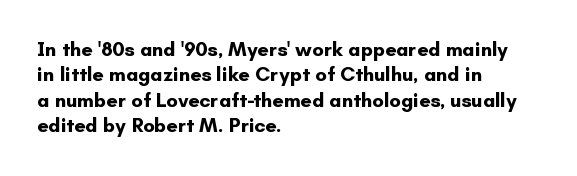
The image shows 20 px bold type, upright; set left-aligned, normal line spacing (1.27x), normal letter spacing, not underlined.
